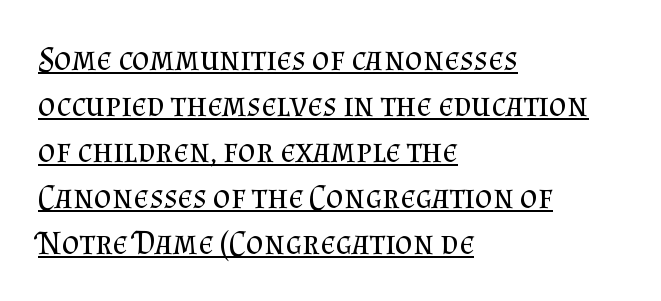
Does extra space separate the letters? No, they use regular spacing. What decoration does the sample have? An underline. No extra ink here — the face is not bold. Notice how the stems are strictly vertical — no italics here.
